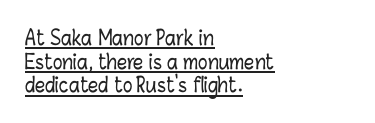
The image shows 20 px text type, upright; set left-aligned, line spacing 1.18x, normal letter spacing, underlined.
